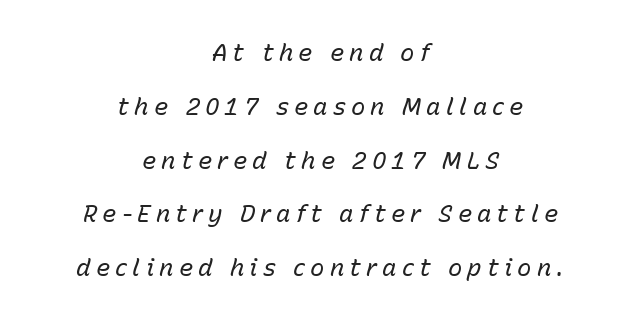
The image shows 24 px text type, italic (leaning right); set centered, loose line spacing (2.24x), unusually wide letter spacing (+0.21 em), not underlined.
